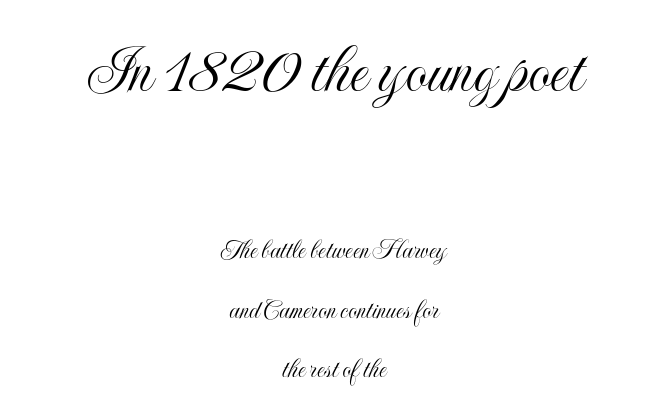
The image shows 70 px condensed type; set centered, loose line spacing (2.13x), normal letter spacing, not underlined; the first (top) block is 2.5x larger; a small x-height.
